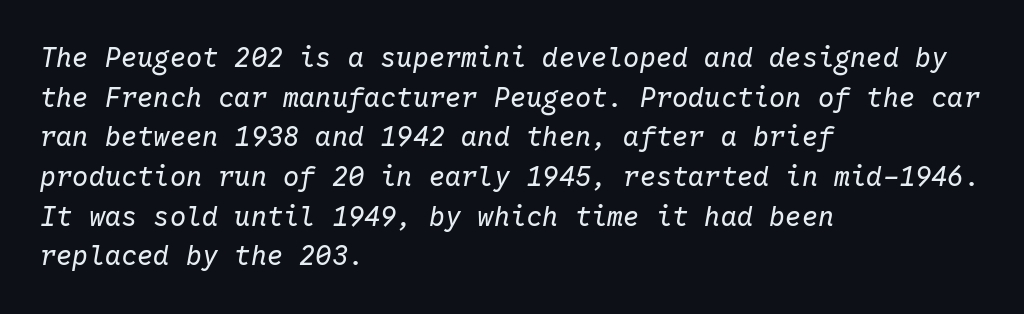
Q: Is the text bold? A: No.
Q: Is the text italic (slanted)? A: Yes, it leans right by about 10 degrees.
Q: Is the text underlined? A: No.
Q: How is the paragraph aligned? A: Left-aligned.
Q: Is the spacing between letters normal or unusually wide? A: Normal.
Q: Is the spacing between lines tight, normal or loose? A: Normal.
